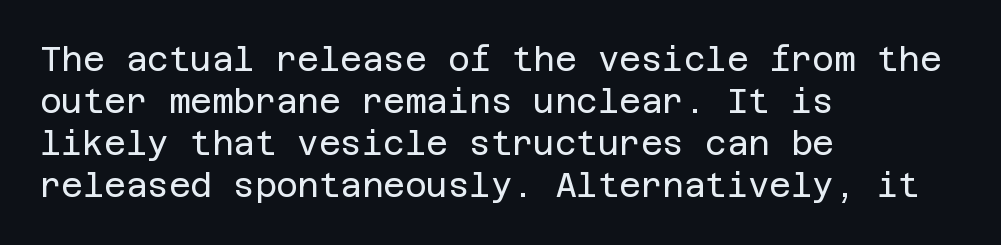
The image shows 33 px regular-weight sans-serif type, upright; set left-aligned, normal line spacing (1.27x), normal letter spacing, not underlined; low stroke contrast and a large x-height.
